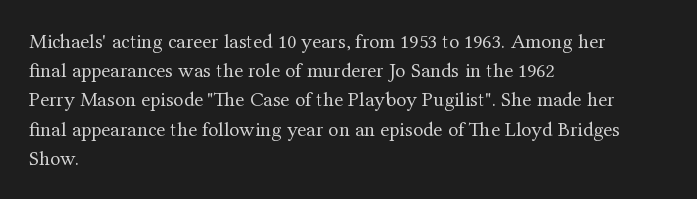
Tracking here is standard; glyphs follow each other at the usual distance. Heft: none added — not bold. These lines are set flush left with a ragged right edge. The letters stand straight up with perfectly vertical stems. Has an underline been added? It has not.
